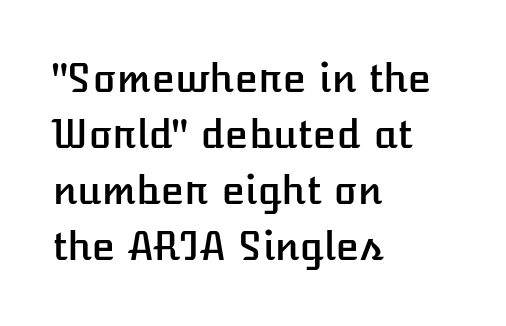
Typeset ragged right — the left edge is the straight one. These lines are rendered in a variable-pitch font. The type sits square on the baseline with zero lean. These lines keep a tight, regular rhythm from letter to letter. Check under the words: just untouched page. The lines sit at an ordinary, default distance from one another.
